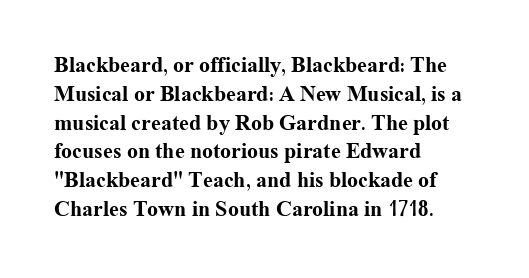
Q: Is the text bold? A: Yes.
Q: Is the text italic (slanted)? A: No, it is upright.
Q: Is the text underlined? A: No.
Q: How is the paragraph aligned? A: Left-aligned.
Q: Is the spacing between letters normal or unusually wide? A: Normal.
Q: Is the spacing between lines tight, normal or loose? A: Normal.
